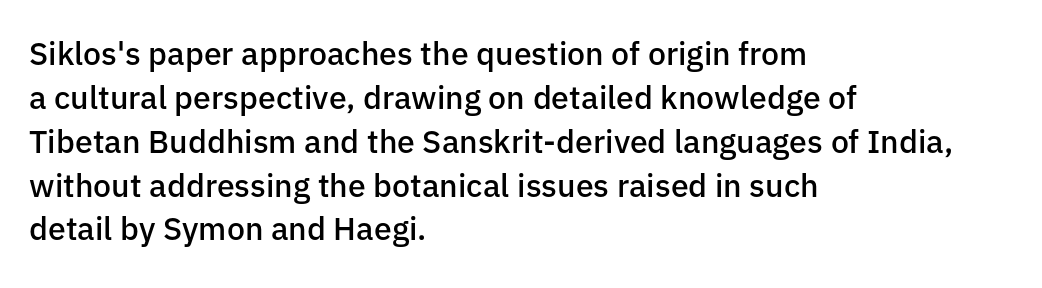
This sample uses an upright cut, with every glyph sitting square on the baseline. Left-aligned paragraph, ragged on the right. Descenders hang freely into open space. Is this a fixed-width face? No — the glyphs have proportional, varying widths. Moderately thickened strokes mark this as semibold type. Students, note that the glyphs here touch the page at normal intervals.
